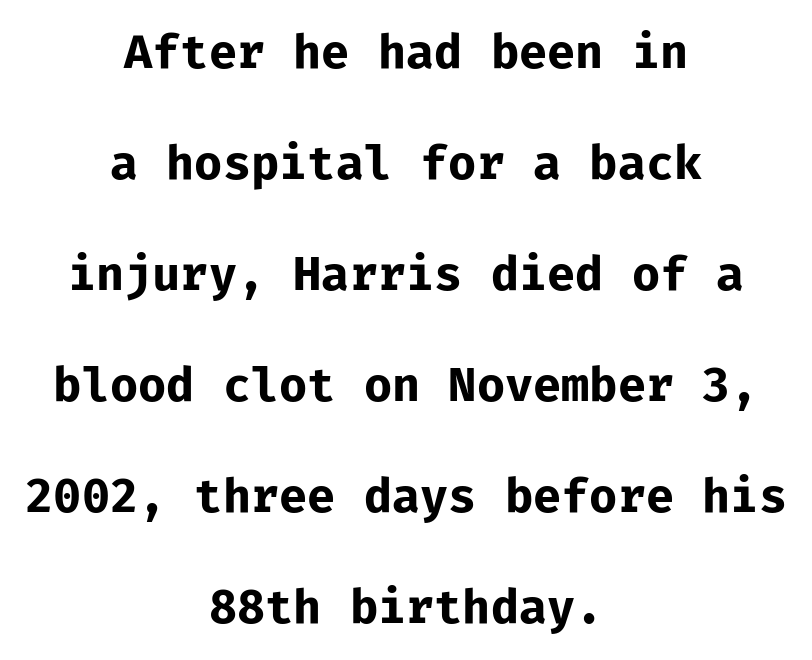
This sample uses a sans-serif face. This block would shrink considerably if given ordinary leading; it's expanded now. Every stem runs plumb, perpendicular to the baseline. The strip under each line holds only bare page. This sample has the even, mechanical cadence of fixed-width lettering. Thick stems and heavy bowls — unmistakably bold.
